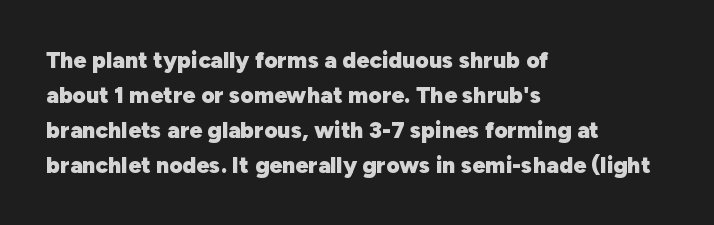
The image shows 23 px bold type, upright; set left-aligned, normal line spacing (1.52x), normal letter spacing, not underlined.
